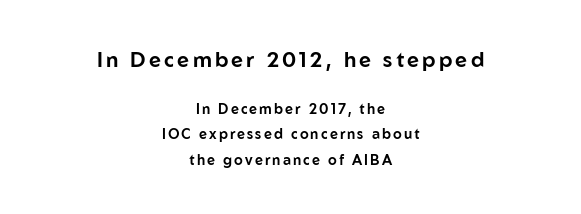
The image shows 21 px text type, upright; set centered, line spacing 1.79x, not underlined; the first (top) block is 1.5x larger.
